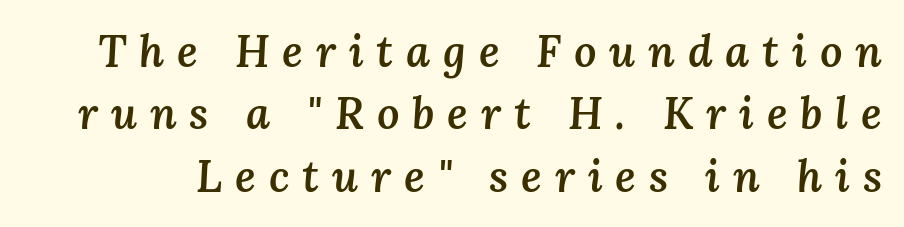
Q: Is the text bold? A: Semi-bold.
Q: Is the text italic (slanted)? A: Yes, it leans right by about 3 degrees.
Q: Is the text underlined? A: No.
Q: Is the spacing between letters normal or unusually wide? A: Unusually wide.
Q: Is the spacing between lines tight, normal or loose? A: Normal.
Q: Width (condensed, normal, or wide)? A: Normal.
Q: Stroke contrast? A: Medium.
Q: x-height? A: Medium.
Q: Monospaced? A: No.
